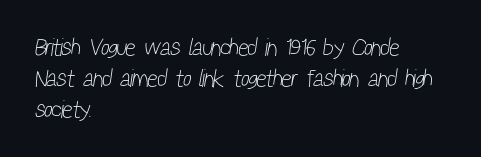
The image shows 24 px text type; set left-aligned, normal line spacing (1.29x), normal letter spacing, not underlined.
